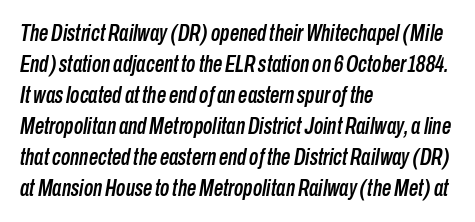
Italic: yes, the glyphs are oblique. In terms of letterspacing, this is plain default setting. One-word summary of the alignment: left. Any mark beneath the type? The region is blank.
